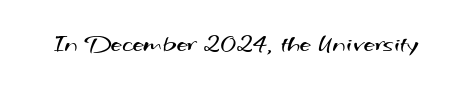
{"bold": "no", "underline": "no", "letter_spacing": "normal", "letter_spacing_em": 0.0, "glyph_px": 25}
